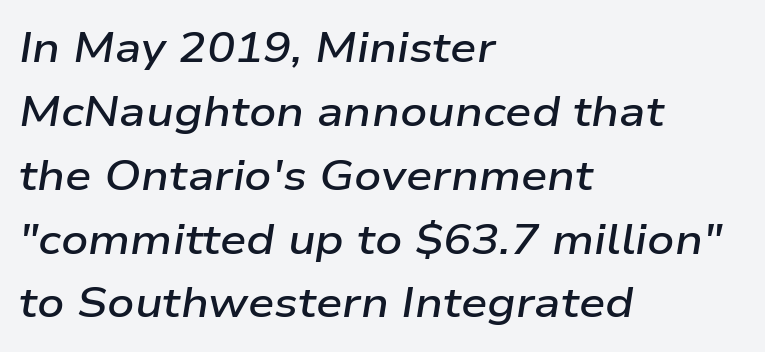
{"italic": "yes", "lean": "right", "slant_degrees": 9, "bold": "semi", "weight": "semibold", "width": "wide", "stroke_contrast": "low", "x_height": "medium", "monospaced": "no", "underline": "no", "align": "left", "line_spacing": "normal", "line_spacing_ratio": 1.52, "letter_spacing": "normal", "letter_spacing_em": 0.0, "glyph_px": 42}
